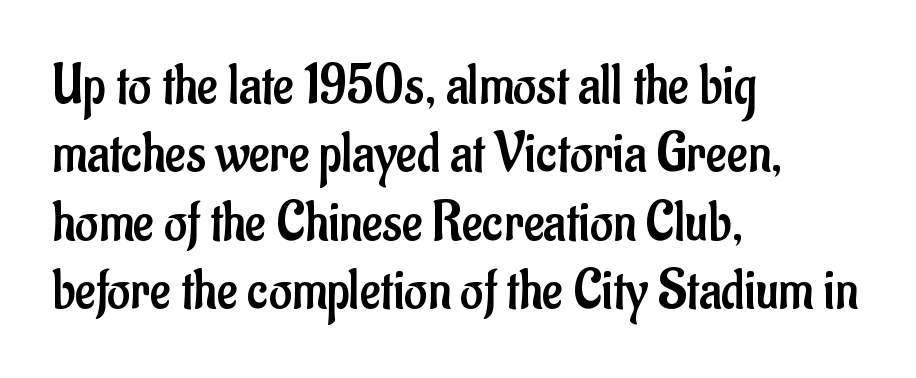
{"serif": "no", "italic": "no", "bold": "no", "weight": "regular", "width": "condensed", "stroke_contrast": "low", "x_height": "small", "monospaced": "no", "underline": "no", "align": "left", "line_spacing_ratio": 1.22, "letter_spacing": "normal", "letter_spacing_em": 0.0, "glyph_px": 56}
